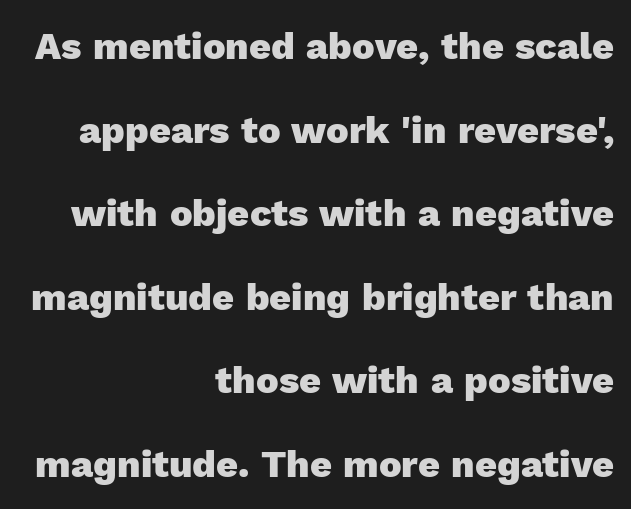
The image shows 38 px heavy sans-serif type, upright; set right-aligned, loose line spacing (2.2x), normal letter spacing, not underlined; a medium x-height.
